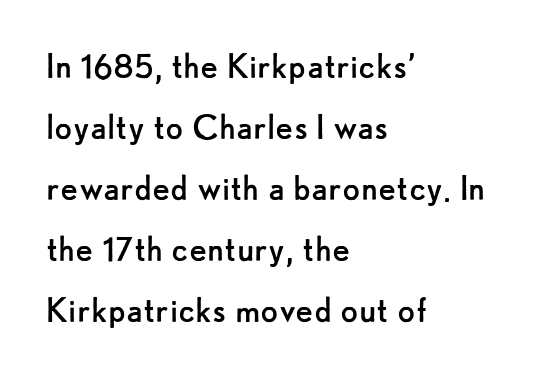
The image shows 41 px regular-weight sans-serif type, upright; set left-aligned, normal line spacing (1.49x), normal letter spacing, not underlined; low stroke contrast and a small x-height.
